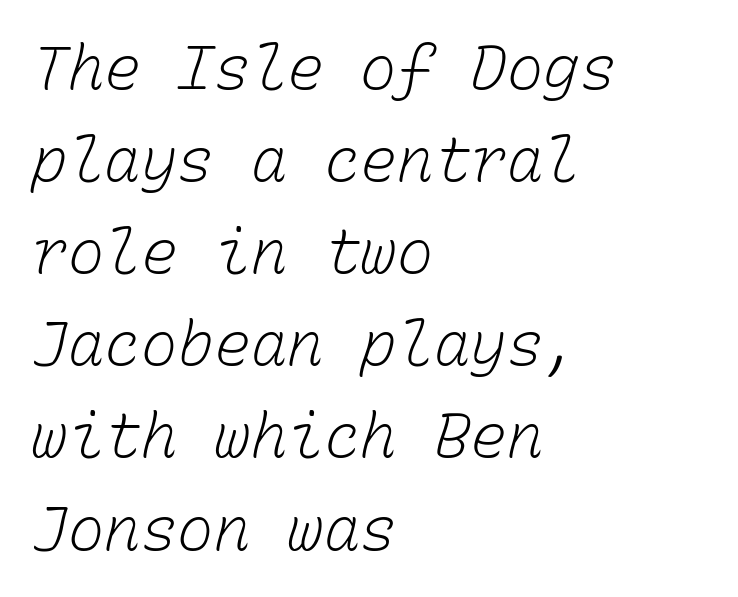
The image shows 61 px light type, monospaced; set left-aligned, normal line spacing (1.51x), normal letter spacing, not underlined; low stroke contrast and a medium x-height.
